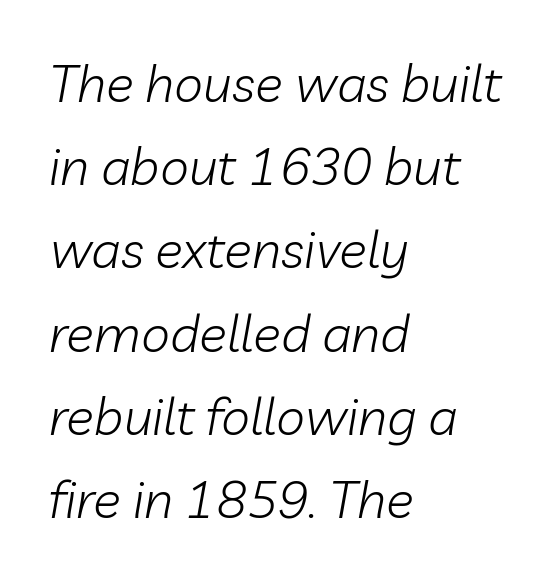
The image shows 52 px light type, italic (leaning right); set left-aligned, normal line spacing (1.6x), normal letter spacing, not underlined; low stroke contrast and a medium x-height.
